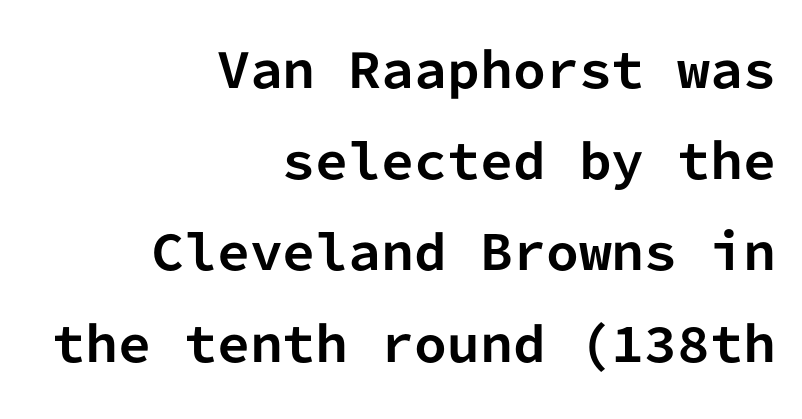
The image shows 47 px bold sans-serif type, upright, monospaced; set right-aligned, loose line spacing (1.94x), normal letter spacing, not underlined; low stroke contrast and a medium x-height.
